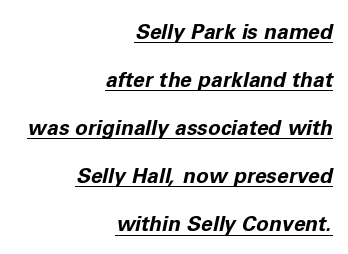
The lettering tilts uniformly, giving the passage an italic look. The face used here appears with an underline applied. The line-height multiplier appears high, well above default. Students, note that the glyphs here touch the page at normal intervals.
